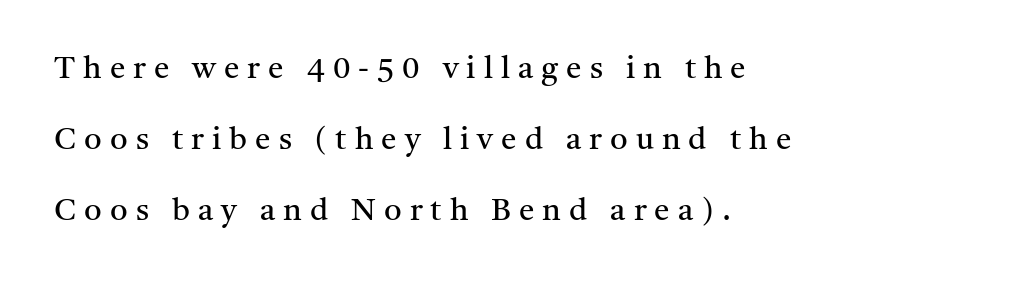
Q: Is the text bold? A: No.
Q: Is the text italic (slanted)? A: No, it is upright.
Q: Is the typeface a serif or a sans-serif typeface? A: Serif.
Q: Is the text underlined? A: No.
Q: How is the paragraph aligned? A: Left-aligned.
Q: Is the spacing between letters normal or unusually wide? A: Unusually wide.
Q: Is the spacing between lines tight, normal or loose? A: Loose.
Q: Width (condensed, normal, or wide)? A: Normal.
Q: Stroke contrast? A: Medium.
Q: x-height? A: Medium.
Q: Monospaced? A: No.
